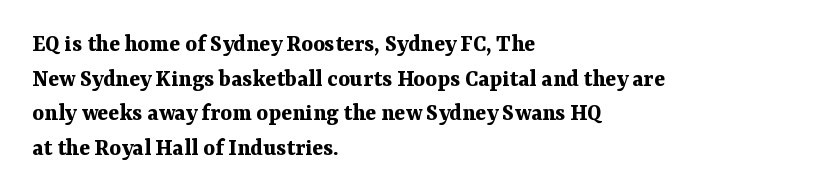
{"italic": "no", "bold": "yes", "underline": "no", "align": "left", "line_spacing": "normal", "line_spacing_ratio": 1.39, "letter_spacing": "normal", "letter_spacing_em": 0.0, "glyph_px": 25}
